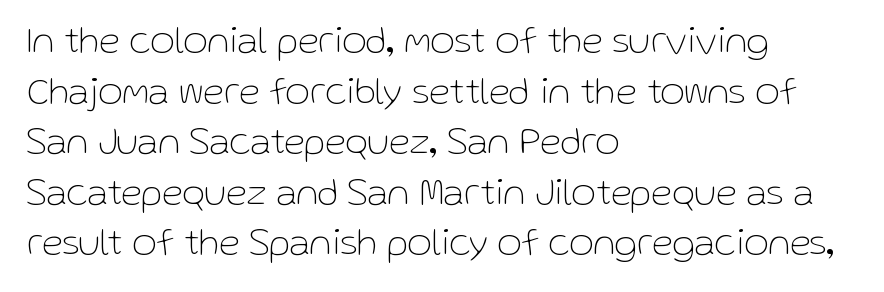
The image shows 38 px thin sans-serif type, upright; set left-aligned, normal line spacing (1.33x), normal letter spacing, not underlined; low stroke contrast and a medium x-height.
